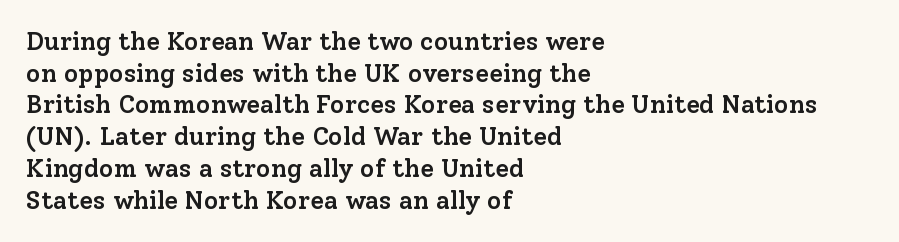
{"italic": "no", "bold": "semi", "underline": "no", "align": "left", "line_spacing": "normal", "line_spacing_ratio": 1.27, "letter_spacing": "normal", "letter_spacing_em": 0.0, "glyph_px": 25}
